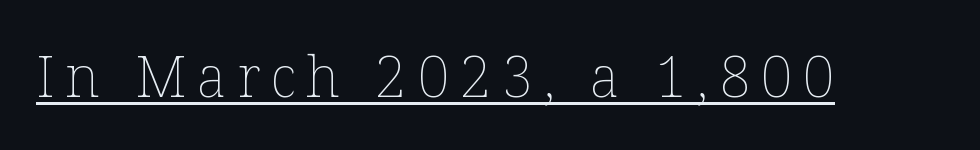
{"italic": "no", "bold": "no", "weight": "thin", "width": "normal", "stroke_contrast": "low", "x_height": "medium", "monospaced": "no", "underline": "yes", "glyph_px": 57}
